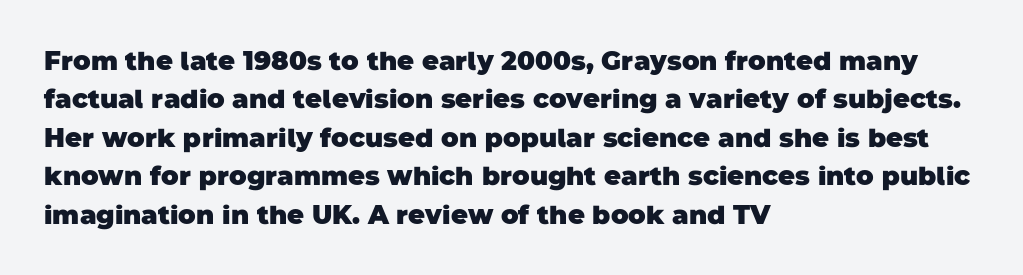
Check the space under the baseline: it is left empty. Spacing between characters is what you'd get straight out of the box. If you measured baseline to baseline, you'd find a middling distance. As a designer I'd log this as weight 700, bold. The paragraph shown leans on its left margin.
